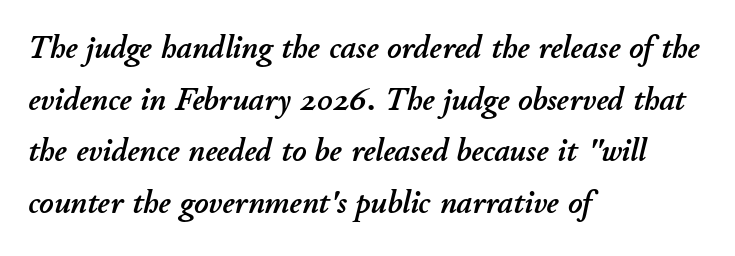
The image shows 34 px text type, italic (leaning right); set left-aligned, normal line spacing (1.52x), normal letter spacing, not underlined; low stroke contrast and a small x-height.
